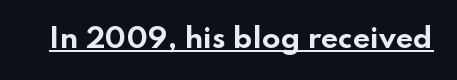
Q: Is the text bold? A: Yes.
Q: Is the text italic (slanted)? A: No, it is upright.
Q: Is the text underlined? A: Yes.
Q: Is the spacing between letters normal or unusually wide? A: Normal.
